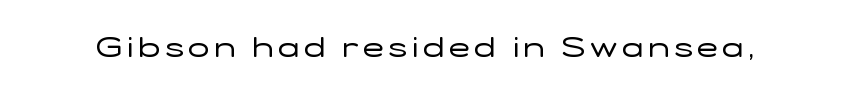
The image shows 28 px regular-weight, wide sans-serif type, upright; set not underlined; low stroke contrast and a medium x-height.
